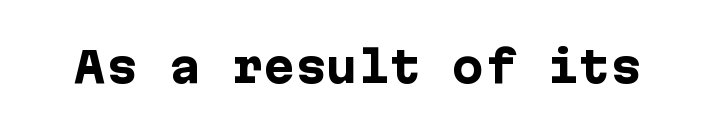
The image shows 42 px heavy sans-serif type, upright; set normal letter spacing, not underlined; low stroke contrast and a medium x-height.
